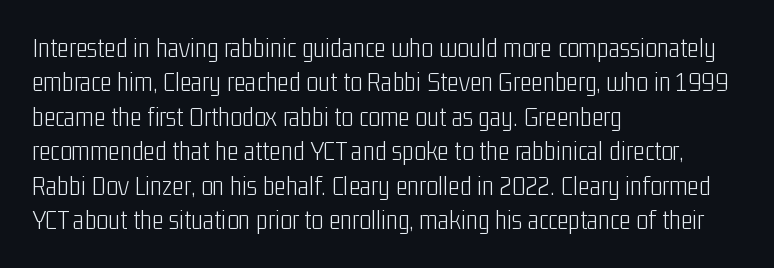
The image shows 28 px light, condensed sans-serif type, upright; set left-aligned, line spacing 1.23x, normal letter spacing, not underlined; low stroke contrast and a medium x-height.
